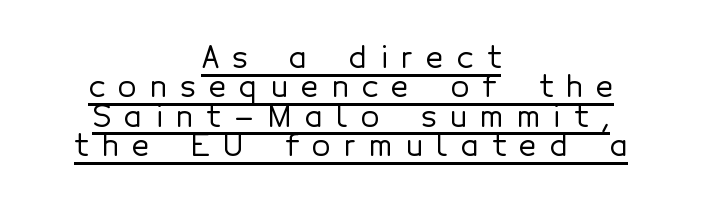
Q: Is the text italic (slanted)? A: No, it is upright.
Q: Is the typeface a serif or a sans-serif typeface? A: Sans-serif.
Q: Is the text underlined? A: Yes.
Q: How is the paragraph aligned? A: Centered.
Q: Is the spacing between letters normal or unusually wide? A: Unusually wide.
Q: Is the spacing between lines tight, normal or loose? A: Tight.
Q: Width (condensed, normal, or wide)? A: Normal.
Q: x-height? A: Medium.
Q: Monospaced? A: No.
